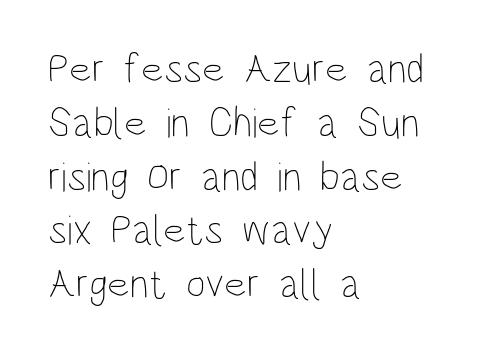
Q: Is the text bold? A: No.
Q: Is the text italic (slanted)? A: No, it is upright.
Q: Is the text underlined? A: No.
Q: How is the paragraph aligned? A: Left-aligned.
Q: Is the spacing between letters normal or unusually wide? A: Normal.
Q: Is the spacing between lines tight, normal or loose? A: Normal.
Q: Width (condensed, normal, or wide)? A: Condensed.
Q: Stroke contrast? A: Low.
Q: x-height? A: Large.
Q: Monospaced? A: No.
